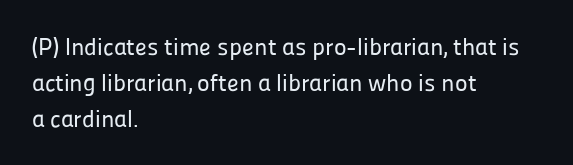
Q: Is the text italic (slanted)? A: No, it is upright.
Q: Is the text underlined? A: No.
Q: How is the paragraph aligned? A: Left-aligned.
Q: Is the spacing between letters normal or unusually wide? A: Normal.
Q: Is the spacing between lines tight, normal or loose? A: Normal.
